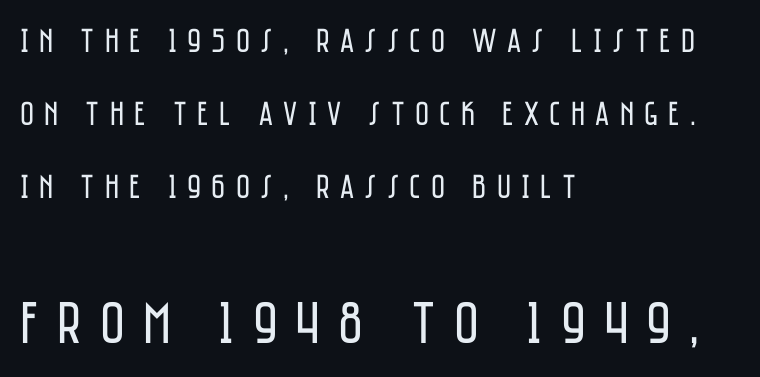
Q: Is the text bold? A: No.
Q: Is the text italic (slanted)? A: No, it is upright.
Q: Is the typeface a serif or a sans-serif typeface? A: Sans-serif.
Q: Is the text underlined? A: No.
Q: How is the paragraph aligned? A: Left-aligned.
Q: Is the spacing between letters normal or unusually wide? A: Unusually wide.
Q: Is the spacing between lines tight, normal or loose? A: Loose.
Q: Which block of text is set in a larger size, the first (top) or the second (bottom)? A: The second (bottom) one.
Q: Width (condensed, normal, or wide)? A: Condensed.
Q: Stroke contrast? A: Low.
Q: x-height? A: Large.
Q: Monospaced? A: No.
